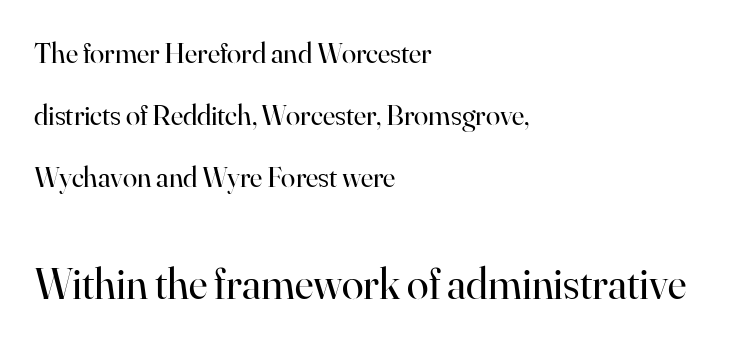
The gaps between neighbouring characters are ordinary and unremarkable. Each stroke keeps to a modest, everyday thickness or less. Words float on clear page, feet unadorned. Notice the wide empty band between every row — that's loose leading.
